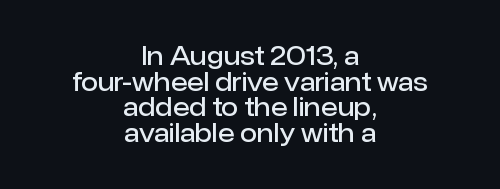
The image shows 25 px text type, upright; set centered, tight line spacing (1.03x), normal letter spacing, not underlined.
